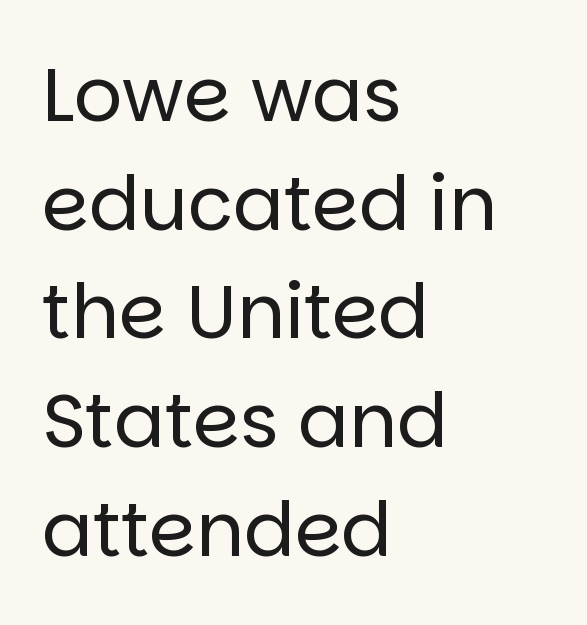
Unlike italic type, these characters show no tilt at all. Words appear dense and cohesive because spacing is normal. The rendering uses natural spacing where letterforms have individual widths. The face used here is a sans, in the tradition of grotesques and geometrics.
